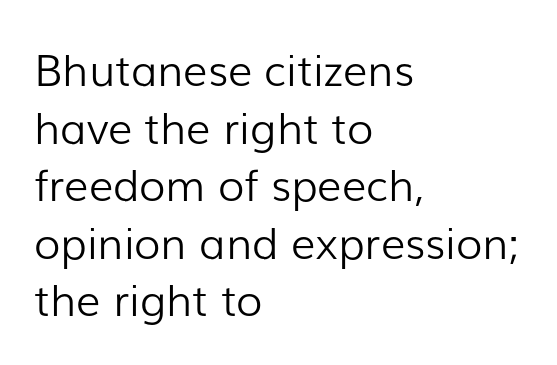
The image shows 43 px light sans-serif type, upright; set left-aligned, normal line spacing (1.34x), normal letter spacing, not underlined; low stroke contrast and a medium x-height.
